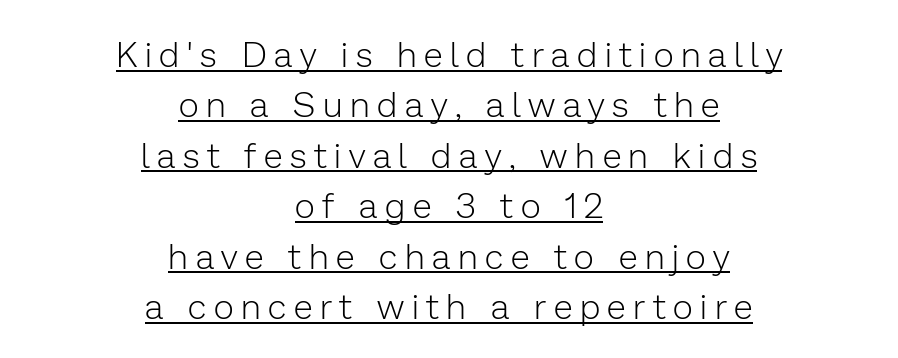
Q: Is the text bold? A: No.
Q: Is the text italic (slanted)? A: No, it is upright.
Q: Is the typeface a serif or a sans-serif typeface? A: Sans-serif.
Q: Is the text underlined? A: Yes.
Q: How is the paragraph aligned? A: Centered.
Q: Is the spacing between letters normal or unusually wide? A: Unusually wide.
Q: Is the spacing between lines tight, normal or loose? A: Normal.
Q: Width (condensed, normal, or wide)? A: Normal.
Q: Stroke contrast? A: Low.
Q: x-height? A: Medium.
Q: Monospaced? A: No.
